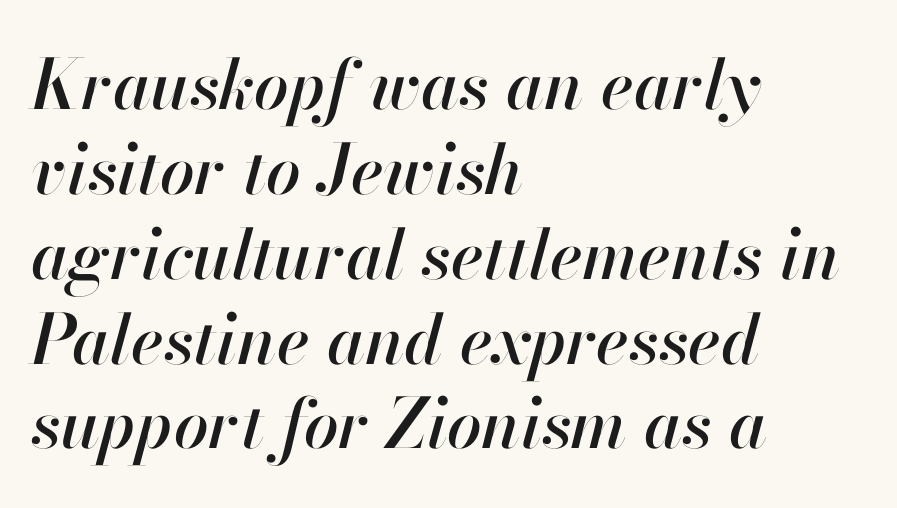
Q: Is the text italic (slanted)? A: Yes, it leans right by about 13 degrees.
Q: Is the text underlined? A: No.
Q: How is the paragraph aligned? A: Left-aligned.
Q: Is the spacing between letters normal or unusually wide? A: Normal.
Q: Width (condensed, normal, or wide)? A: Normal.
Q: Stroke contrast? A: High.
Q: x-height? A: Small.
Q: Monospaced? A: No.
